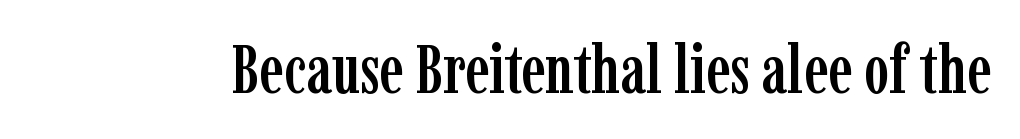
The image shows 67 px condensed serif type, upright; set normal letter spacing, not underlined; low stroke contrast and a medium x-height.
